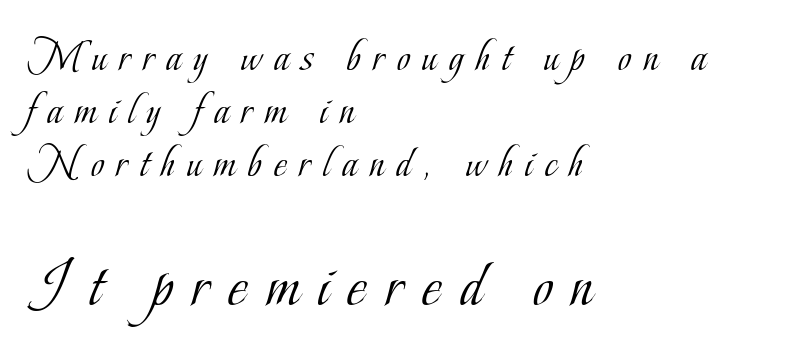
{"serif": "yes", "bold": "no", "weight": "light", "width": "condensed", "stroke_contrast": "low", "x_height": "small", "monospaced": "no", "underline": "no", "align": "left", "line_spacing_ratio": 1.18, "letter_spacing": "wide", "letter_spacing_em": 0.28, "larger_block": "second", "size_ratio": 1.51, "glyph_px": 68}
